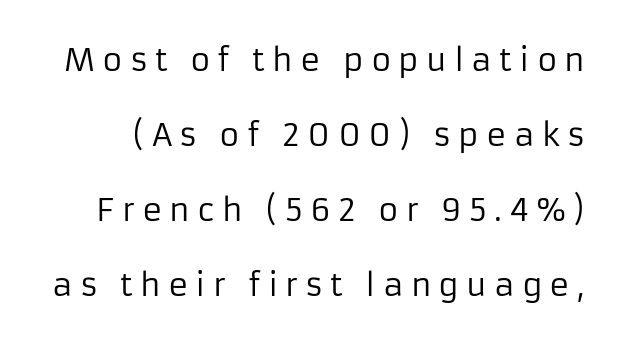
{"serif": "no", "italic": "no", "bold": "no", "weight": "regular", "width": "normal", "stroke_contrast": "low", "x_height": "medium", "monospaced": "no", "underline": "no", "line_spacing": "loose", "line_spacing_ratio": 2.42, "letter_spacing": "wide", "letter_spacing_em": 0.23, "glyph_px": 31}
